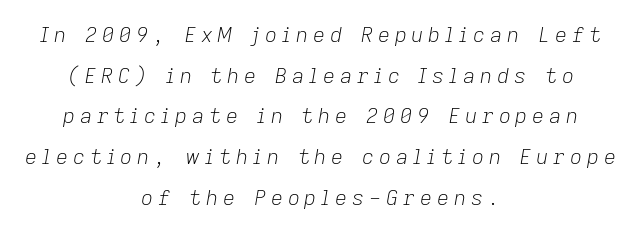
Ink coverage per letter is moderate at most. Alignment: centered. What's the leading like? Stretched, with rows far apart. The specimen omits any rule beneath the text block's lines.
